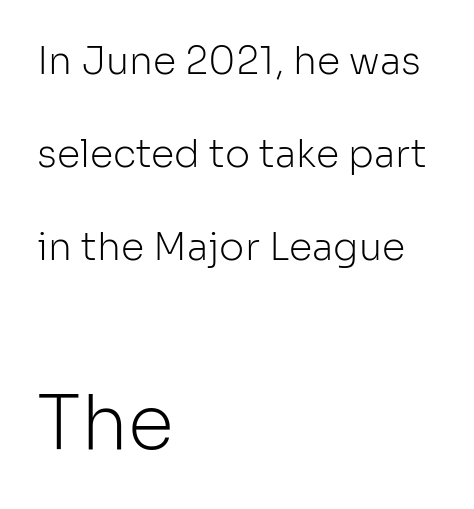
The image shows 75 px light sans-serif type, upright; set left-aligned, loose line spacing (2.45x), normal letter spacing, not underlined; the second (bottom) block is 1.97x larger; low stroke contrast and a medium x-height.
